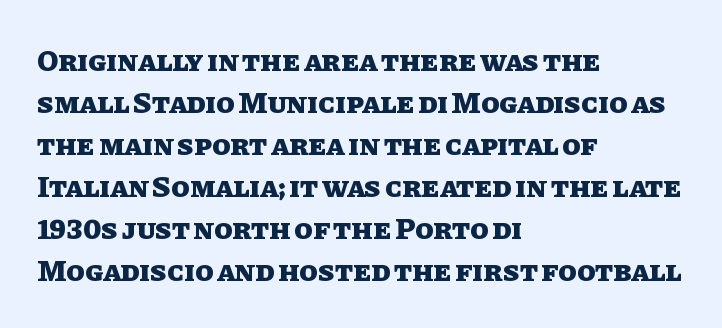
{"italic": "no", "bold": "yes", "weight": "heavy", "width": "normal", "stroke_contrast": "low", "x_height": "large", "monospaced": "no", "underline": "no", "align": "left", "line_spacing": "normal", "line_spacing_ratio": 1.4, "letter_spacing": "normal", "letter_spacing_em": 0.0, "glyph_px": 30}
